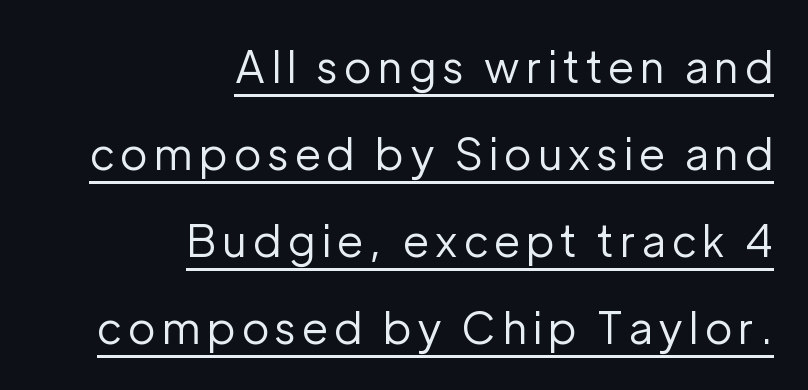
{"serif": "no", "italic": "no", "bold": "no", "weight": "regular", "width": "normal", "stroke_contrast": "low", "x_height": "medium", "monospaced": "no", "underline": "yes", "align": "right", "line_spacing": "loose", "line_spacing_ratio": 1.98, "glyph_px": 44}
